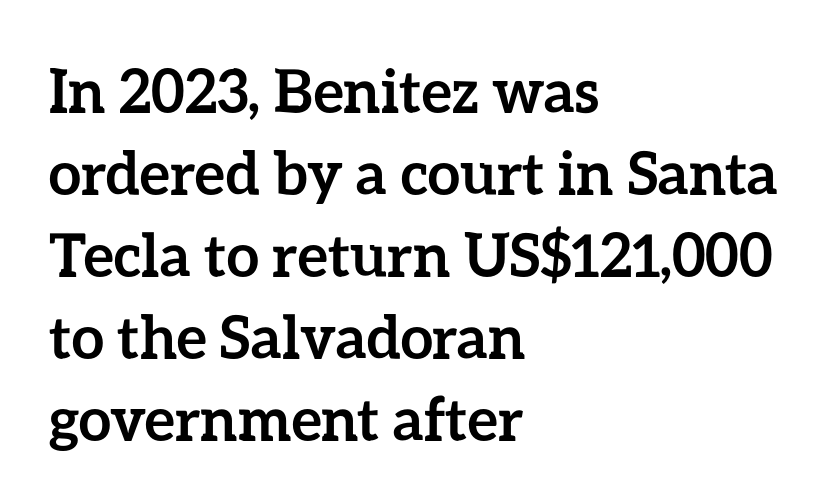
Q: Is the text bold? A: Yes.
Q: Is the text italic (slanted)? A: No, it is upright.
Q: Is the text underlined? A: No.
Q: How is the paragraph aligned? A: Left-aligned.
Q: Is the spacing between letters normal or unusually wide? A: Normal.
Q: Is the spacing between lines tight, normal or loose? A: Normal.
Q: Width (condensed, normal, or wide)? A: Normal.
Q: Stroke contrast? A: Low.
Q: x-height? A: Medium.
Q: Monospaced? A: No.
